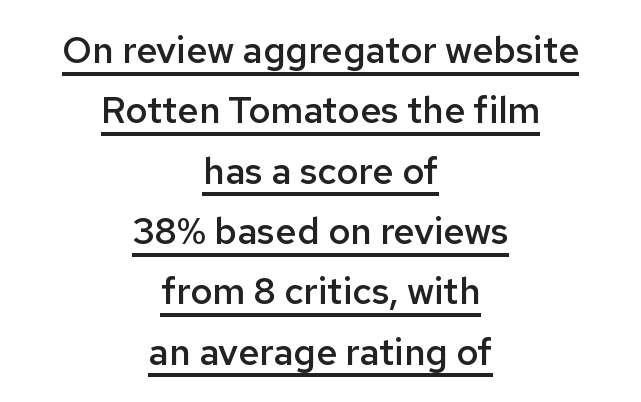
{"serif": "no", "italic": "no", "bold": "semi", "weight": "semibold", "width": "normal", "stroke_contrast": "low", "x_height": "medium", "monospaced": "no", "underline": "yes", "align": "center", "line_spacing": "normal", "line_spacing_ratio": 1.63, "letter_spacing": "normal", "letter_spacing_em": 0.0, "glyph_px": 37}
